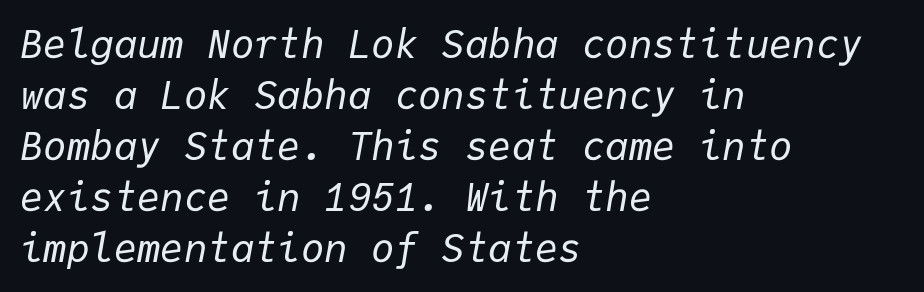
Q: Is the text bold? A: No.
Q: Is the text italic (slanted)? A: Yes, it leans right by about 9 degrees.
Q: Is the text underlined? A: No.
Q: How is the paragraph aligned? A: Left-aligned.
Q: Is the spacing between letters normal or unusually wide? A: Normal.
Q: Is the spacing between lines tight, normal or loose? A: Normal.
Q: Width (condensed, normal, or wide)? A: Normal.
Q: Stroke contrast? A: Low.
Q: x-height? A: Medium.
Q: Monospaced? A: Yes.
